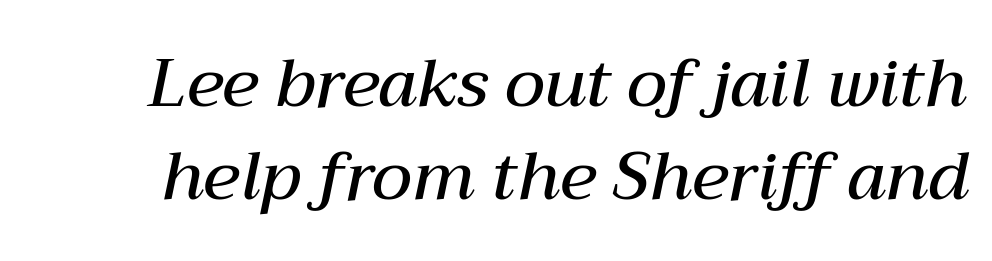
{"italic": "yes", "lean": "right", "slant_degrees": 12, "bold": "semi", "weight": "semibold", "width": "normal", "stroke_contrast": "medium", "x_height": "medium", "monospaced": "no", "underline": "no", "line_spacing": "normal", "line_spacing_ratio": 1.39, "letter_spacing": "normal", "letter_spacing_em": 0.0, "glyph_px": 67}
